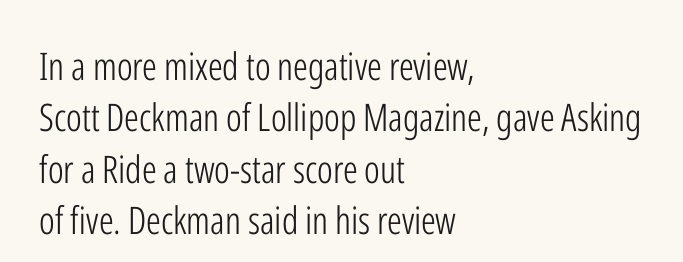
Q: Is the text bold? A: No.
Q: Is the text italic (slanted)? A: No, it is upright.
Q: Is the typeface a serif or a sans-serif typeface? A: Sans-serif.
Q: Is the text underlined? A: No.
Q: How is the paragraph aligned? A: Left-aligned.
Q: Is the spacing between letters normal or unusually wide? A: Normal.
Q: Is the spacing between lines tight, normal or loose? A: Normal.
Q: Width (condensed, normal, or wide)? A: Condensed.
Q: Stroke contrast? A: Low.
Q: x-height? A: Medium.
Q: Monospaced? A: No.
